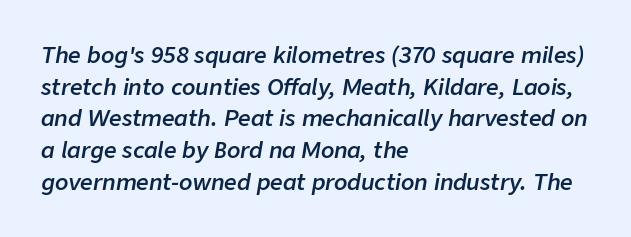
{"italic": "yes", "lean": "right", "slant_degrees": 9, "bold": "semi", "underline": "no", "align": "left", "line_spacing": "normal", "line_spacing_ratio": 1.44, "letter_spacing": "normal", "letter_spacing_em": 0.0, "glyph_px": 22}
